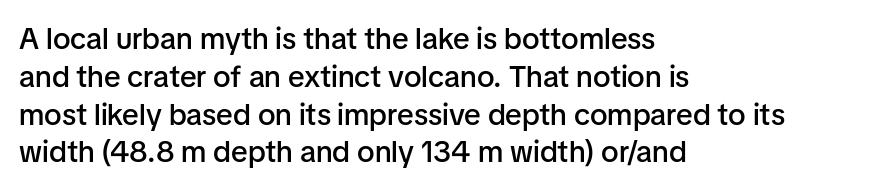
Varying glyph widths throughout — classic text-font behaviour. Heft: intermediate — a semibold. If you drew a line through each stem, it would be perfectly vertical. This rendering uses left alignment, leaving the right contour irregular. Whoever set this chose a conventional vertical rhythm. Decoration check: the copy has no underline.
